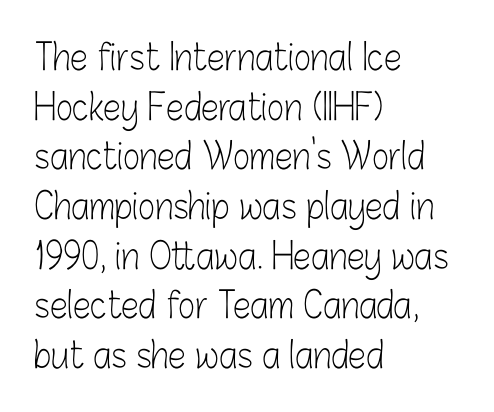
Q: Is the text bold? A: No.
Q: Is the text italic (slanted)? A: No, it is upright.
Q: Is the typeface a serif or a sans-serif typeface? A: Sans-serif.
Q: Is the text underlined? A: No.
Q: How is the paragraph aligned? A: Left-aligned.
Q: Is the spacing between letters normal or unusually wide? A: Normal.
Q: Is the spacing between lines tight, normal or loose? A: Normal.
Q: Width (condensed, normal, or wide)? A: Condensed.
Q: Stroke contrast? A: Low.
Q: x-height? A: Medium.
Q: Monospaced? A: No.
